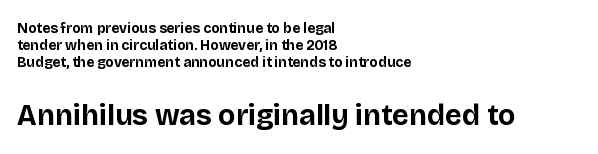
The image shows 29 px bold sans-serif type, upright; set left-aligned, line spacing 1.22x, normal letter spacing, not underlined; the second (bottom) block is 2.07x larger; low stroke contrast and a large x-height.
